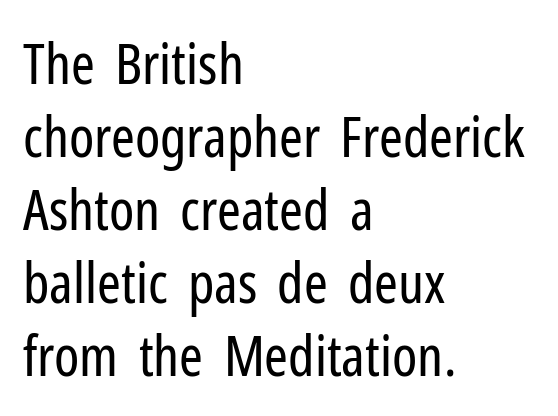
Q: Is the text bold? A: No.
Q: Is the text italic (slanted)? A: No, it is upright.
Q: Is the typeface a serif or a sans-serif typeface? A: Sans-serif.
Q: Is the text underlined? A: No.
Q: How is the paragraph aligned? A: Left-aligned.
Q: Is the spacing between letters normal or unusually wide? A: Normal.
Q: Is the spacing between lines tight, normal or loose? A: Normal.
Q: Width (condensed, normal, or wide)? A: Condensed.
Q: Stroke contrast? A: Low.
Q: x-height? A: Medium.
Q: Monospaced? A: No.
